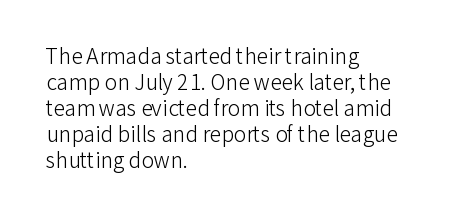
Q: Is the text bold? A: No.
Q: Is the text italic (slanted)? A: No, it is upright.
Q: Is the text underlined? A: No.
Q: How is the paragraph aligned? A: Left-aligned.
Q: Is the spacing between letters normal or unusually wide? A: Normal.
